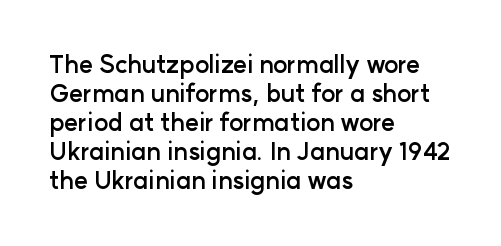
The image shows 24 px bold type, upright; set left-aligned, line spacing 1.21x, normal letter spacing, not underlined.
